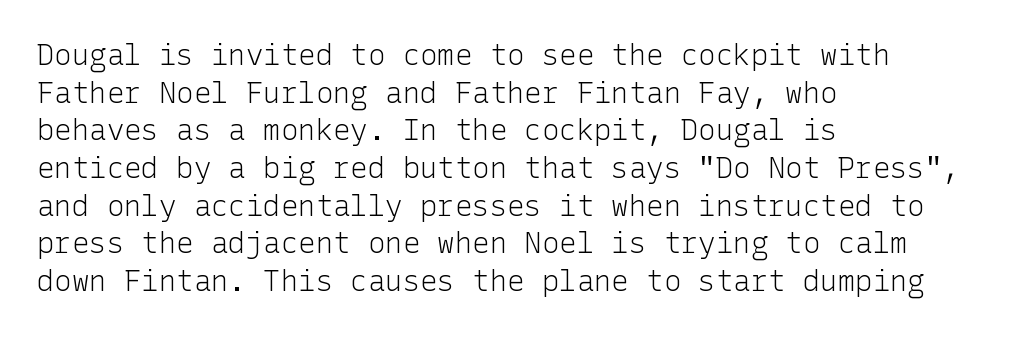
The image shows 29 px light sans-serif type, upright; set left-aligned, normal line spacing (1.3x), normal letter spacing, not underlined; low stroke contrast and a medium x-height.
